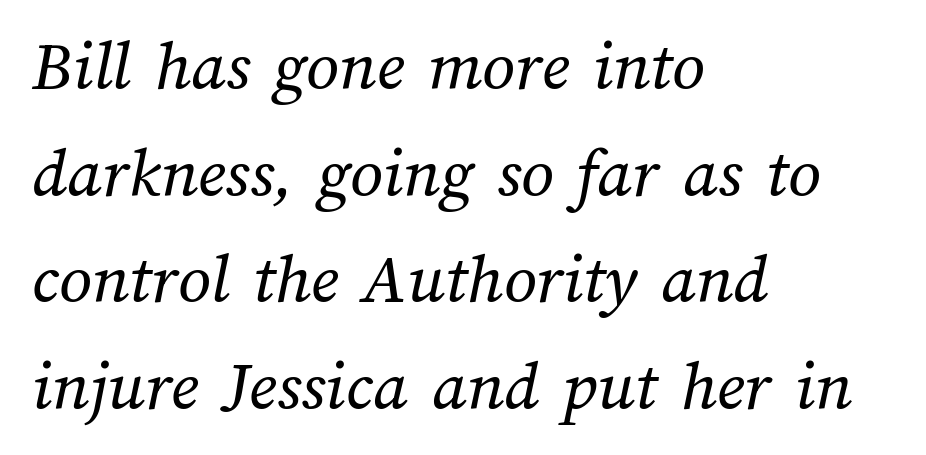
Has an underline been added? It has not. The typeface has the unassuming heft of standard copy or less. The lines are quadded left. Interline gaps are of average width in this sample. You could not count columns in this text — the font is proportionally spaced. The passage shown has conventional tracking throughout.
